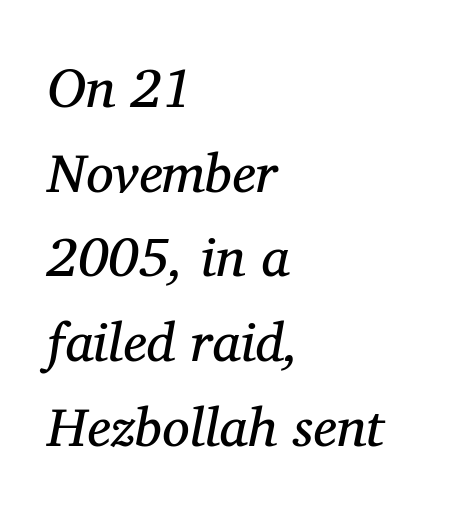
{"serif": "yes", "italic": "yes", "lean": "right", "slant_degrees": 11, "bold": "no", "weight": "regular", "width": "normal", "stroke_contrast": "medium", "x_height": "medium", "monospaced": "no", "underline": "no", "align": "left", "line_spacing": "normal", "line_spacing_ratio": 1.54, "letter_spacing": "normal", "letter_spacing_em": 0.0, "glyph_px": 55}
